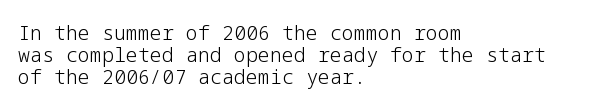
The image shows 20 px text type, upright; set left-aligned, tight line spacing (1.09x), normal letter spacing, not underlined.
